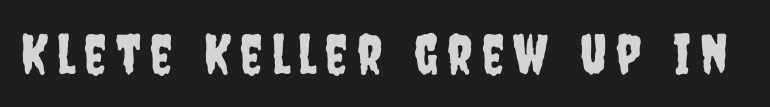
The image shows 55 px condensed sans-serif type, upright; set not underlined; low stroke contrast and a large x-height.
